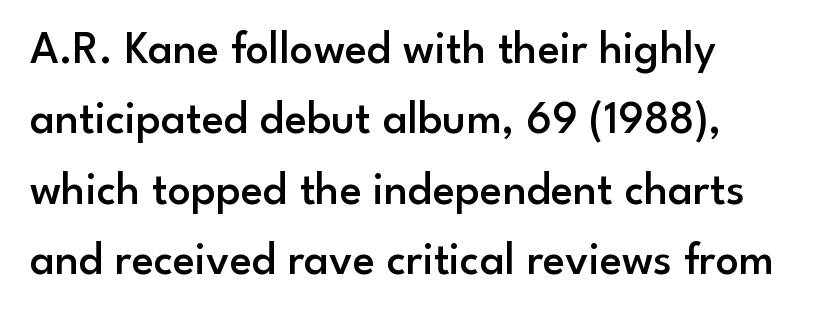
Q: Is the text bold? A: Semi-bold.
Q: Is the text italic (slanted)? A: No, it is upright.
Q: Is the typeface a serif or a sans-serif typeface? A: Sans-serif.
Q: Is the text underlined? A: No.
Q: How is the paragraph aligned? A: Left-aligned.
Q: Is the spacing between letters normal or unusually wide? A: Normal.
Q: Is the spacing between lines tight, normal or loose? A: Normal.
Q: Width (condensed, normal, or wide)? A: Normal.
Q: Stroke contrast? A: Low.
Q: x-height? A: Small.
Q: Monospaced? A: No.
